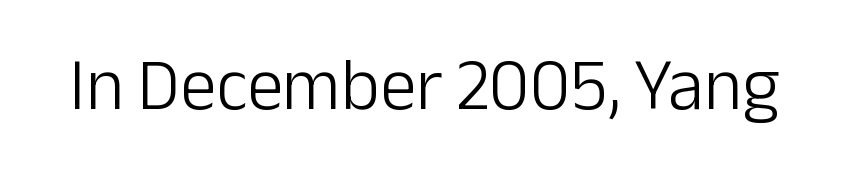
Q: Is the text bold? A: No.
Q: Is the text italic (slanted)? A: No, it is upright.
Q: Is the typeface a serif or a sans-serif typeface? A: Sans-serif.
Q: Is the text underlined? A: No.
Q: Is the spacing between letters normal or unusually wide? A: Normal.
Q: Width (condensed, normal, or wide)? A: Normal.
Q: Stroke contrast? A: Low.
Q: x-height? A: Medium.
Q: Monospaced? A: No.
